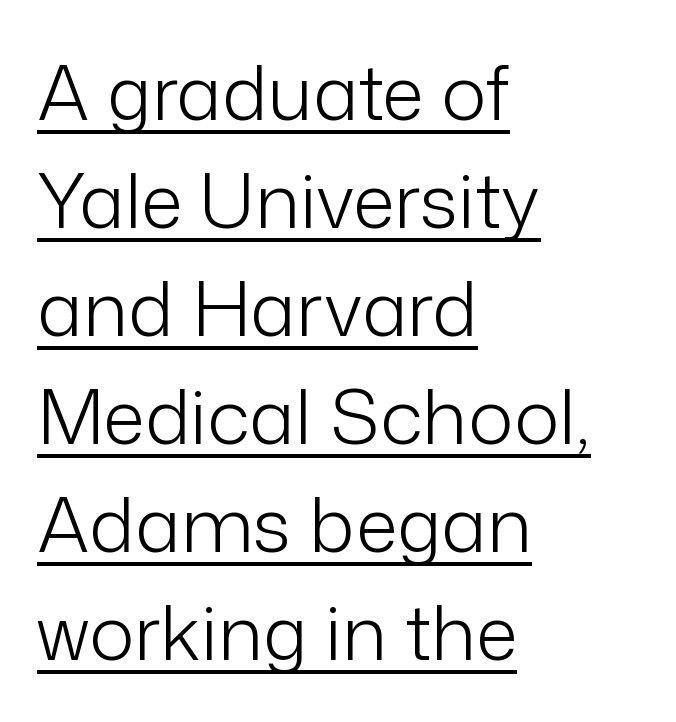
{"serif": "no", "italic": "no", "bold": "no", "weight": "light", "width": "normal", "stroke_contrast": "low", "x_height": "medium", "monospaced": "no", "underline": "yes", "align": "left", "line_spacing": "normal", "line_spacing_ratio": 1.42, "letter_spacing": "normal", "letter_spacing_em": 0.0, "glyph_px": 76}
